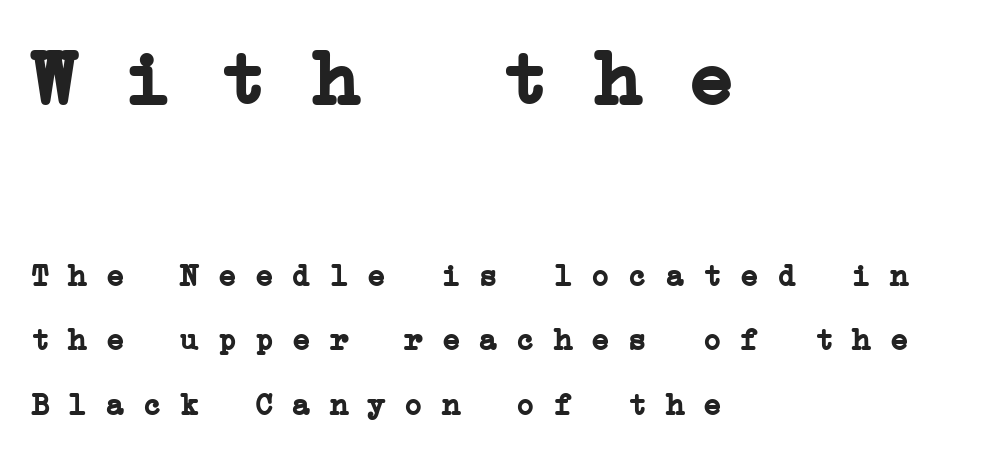
The baseline area is clear. Check where the strokes stop: tiny serifs finish them off. Leading: increased. A full-strength bold gives these letters their thick strokes. Horizontally, the lines are justified to the leading edge only.
